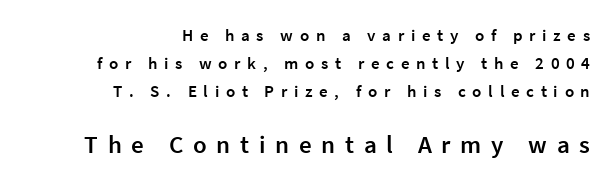
{"italic": "no", "bold": "semi", "underline": "no", "align": "right", "line_spacing": "normal", "line_spacing_ratio": 1.65, "letter_spacing": "wide", "letter_spacing_em": 0.39, "larger_block": "second", "size_ratio": 1.47, "glyph_px": 25}
